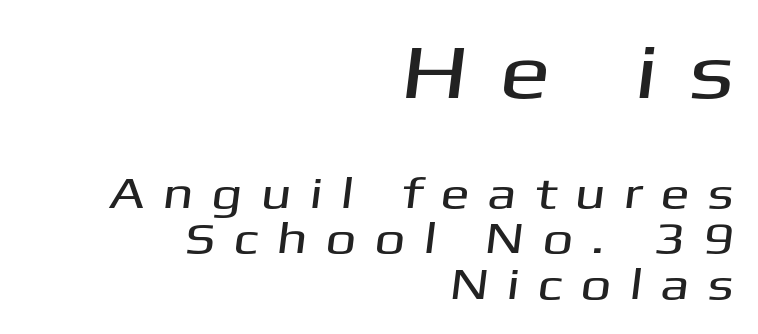
The image shows 77 px wide sans-serif type; set right-aligned, tight line spacing (1.03x), unusually wide letter spacing (+0.4 em), not underlined; the first (top) block is 1.75x larger; medium stroke contrast and a medium x-height.
